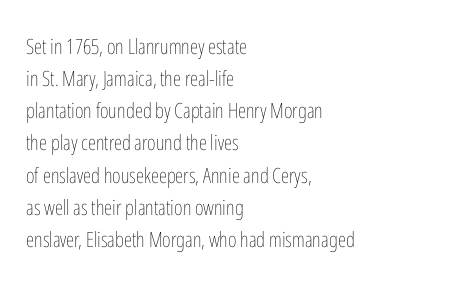
Q: Is the text bold? A: No.
Q: Is the text italic (slanted)? A: No, it is upright.
Q: Is the text underlined? A: No.
Q: How is the paragraph aligned? A: Left-aligned.
Q: Is the spacing between letters normal or unusually wide? A: Normal.
Q: Is the spacing between lines tight, normal or loose? A: Normal.
